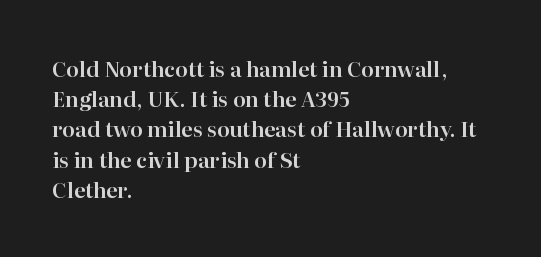
The image shows 21 px text type, upright; set left-aligned, normal line spacing (1.44x), normal letter spacing, not underlined.
